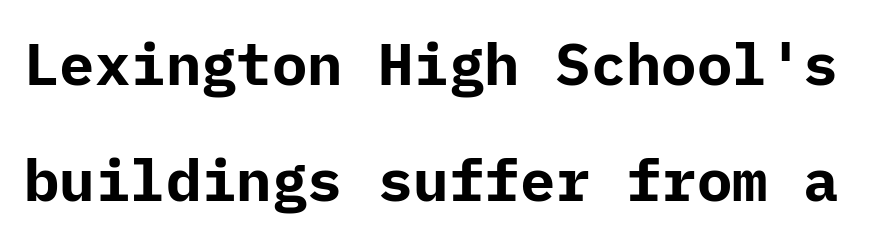
Widely set lines give the paragraph a tall, airy silhouette. These lines are composed in type without serifs. The rendering keeps characters at their native spacing. This is heavy type, rendered in bold. The baseline area is clear.
